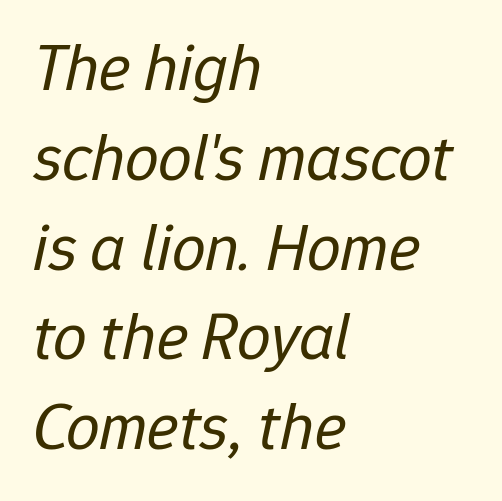
Q: Is the text bold? A: No.
Q: Is the text italic (slanted)? A: Yes, it leans right by about 12 degrees.
Q: Is the text underlined? A: No.
Q: How is the paragraph aligned? A: Left-aligned.
Q: Is the spacing between letters normal or unusually wide? A: Normal.
Q: Is the spacing between lines tight, normal or loose? A: Normal.
Q: Width (condensed, normal, or wide)? A: Normal.
Q: Stroke contrast? A: Low.
Q: x-height? A: Medium.
Q: Monospaced? A: No.
